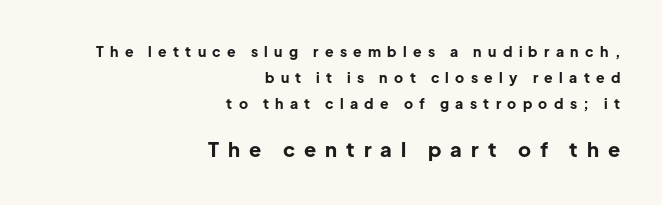
Q: Is the text bold? A: Yes.
Q: Is the text italic (slanted)? A: No, it is upright.
Q: Is the text underlined? A: No.
Q: How is the paragraph aligned? A: Right-aligned.
Q: Is the spacing between letters normal or unusually wide? A: Unusually wide.
Q: Which block of text is set in a larger size, the first (top) or the second (bottom)? A: The second (bottom) one.
